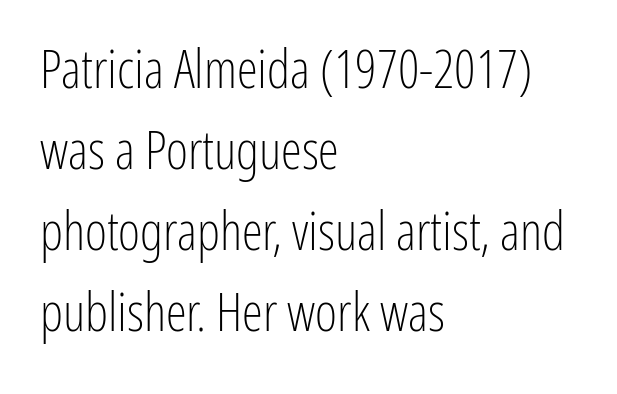
Weight: not bold — regular or lighter. This is sans-serif lettering, the kind often seen on screens and signage. Ascenders rise straight up at ninety degrees. This sample has the flowing, uneven cadence of proportional lettering. Underlining? Definitely not there.
